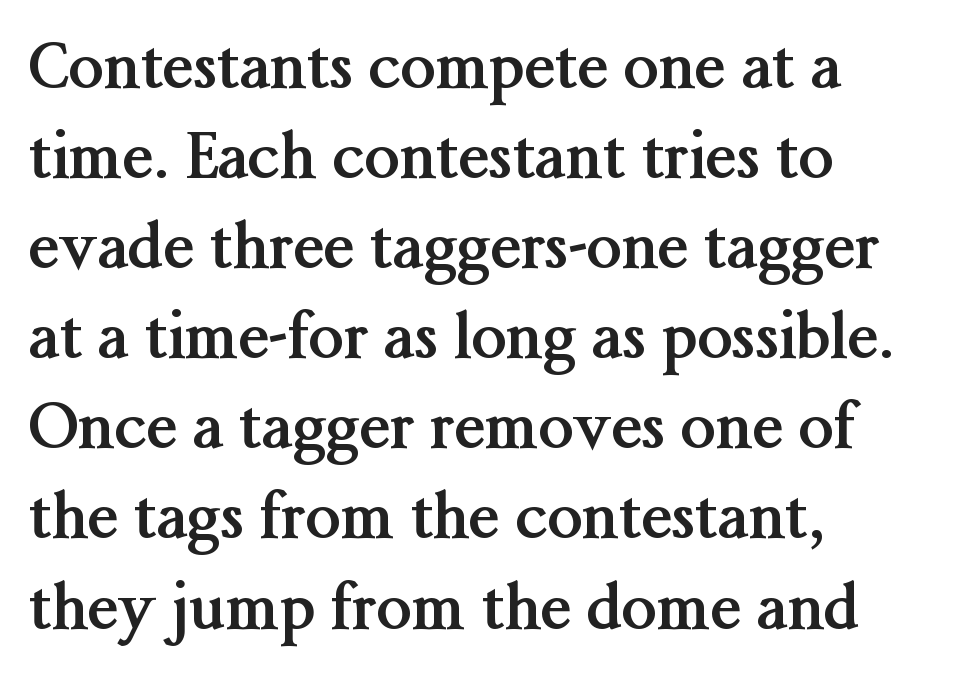
{"serif": "yes", "italic": "no", "bold": "yes", "weight": "semibold", "width": "normal", "stroke_contrast": "medium", "x_height": "medium", "monospaced": "no", "underline": "no", "align": "left", "line_spacing": "normal", "line_spacing_ratio": 1.43, "letter_spacing": "normal", "letter_spacing_em": 0.0, "glyph_px": 63}
